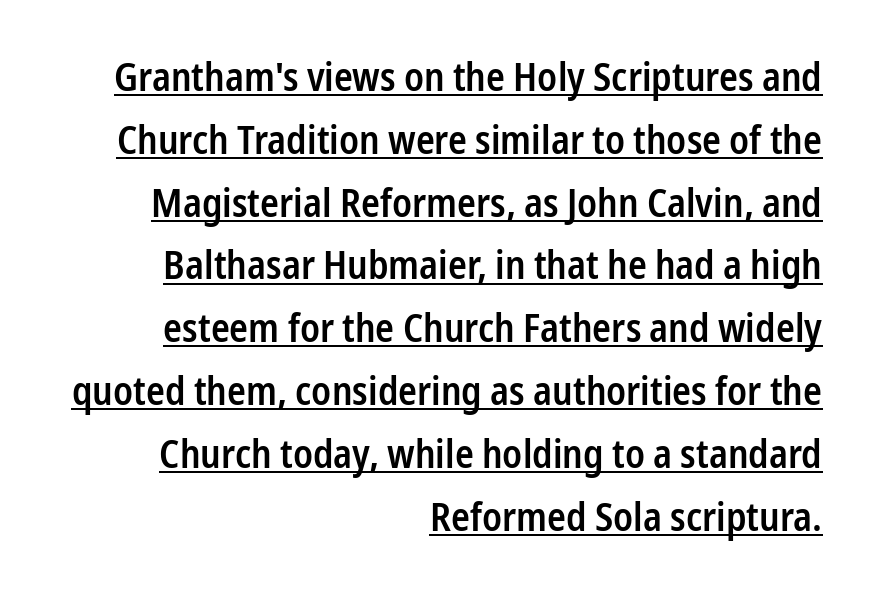
The image shows 39 px semibold, condensed sans-serif type, upright; set right-aligned, normal line spacing (1.61x), normal letter spacing, underlined; low stroke contrast and a medium x-height.
